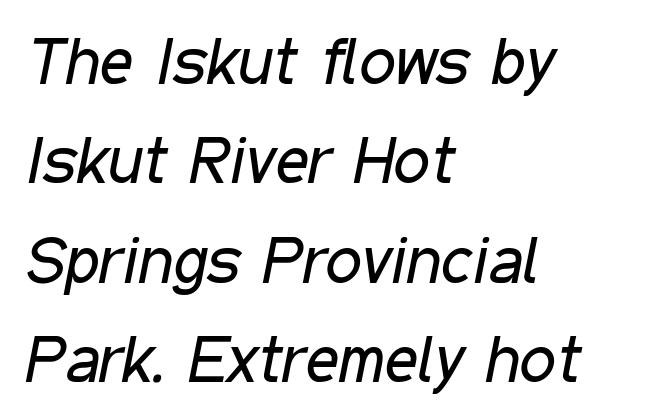
Q: Is the text bold? A: No.
Q: Is the text italic (slanted)? A: Yes, it leans right by about 11 degrees.
Q: Is the text underlined? A: No.
Q: How is the paragraph aligned? A: Left-aligned.
Q: Is the spacing between letters normal or unusually wide? A: Normal.
Q: Is the spacing between lines tight, normal or loose? A: Normal.
Q: Width (condensed, normal, or wide)? A: Condensed.
Q: Stroke contrast? A: Low.
Q: x-height? A: Medium.
Q: Monospaced? A: No.
